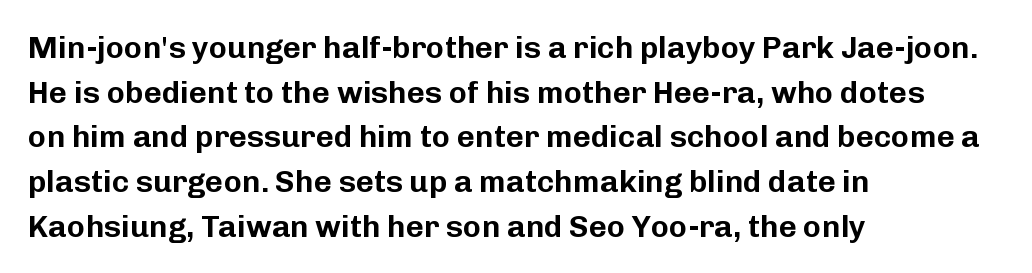
{"serif": "no", "italic": "no", "width": "normal", "stroke_contrast": "low", "x_height": "medium", "monospaced": "no", "underline": "no", "align": "left", "line_spacing": "normal", "line_spacing_ratio": 1.44, "letter_spacing": "normal", "letter_spacing_em": 0.0, "glyph_px": 31}
